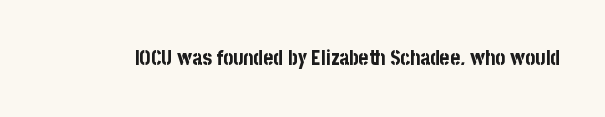
The letterforms sit shoulder to shoulder at normal distance. These lines were composed using upright roman letters. Check the space under the baseline: it is left empty. The sample has been set heavy, in full bold.
